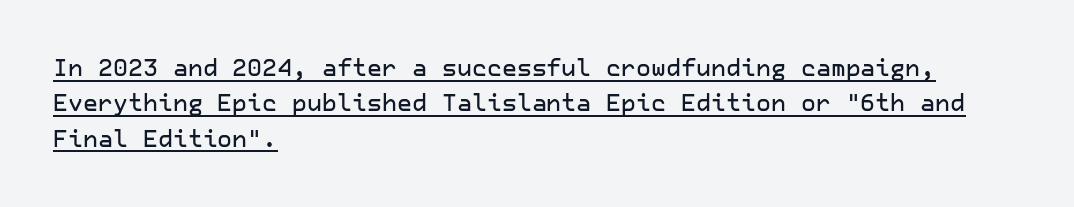
The image shows 23 px text type, upright; set left-aligned, normal line spacing (1.54x), normal letter spacing, underlined.
